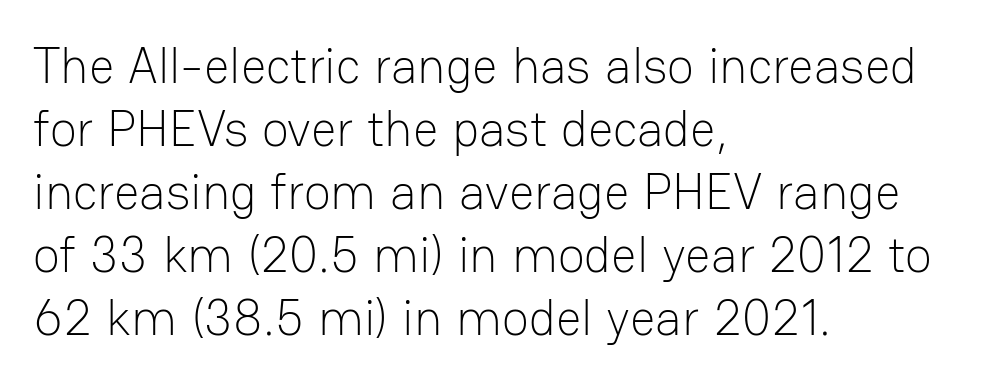
The image shows 50 px light sans-serif type, upright; set left-aligned, normal line spacing (1.26x), normal letter spacing, not underlined; low stroke contrast and a medium x-height.
